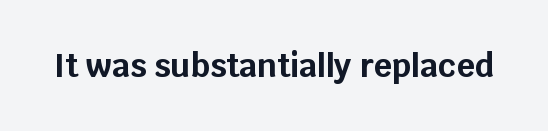
The image shows 32 px bold sans-serif type, upright; set normal letter spacing, not underlined; low stroke contrast and a large x-height.
